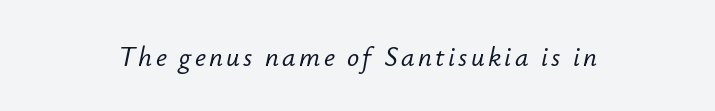
Q: Is the text italic (slanted)? A: Yes, it leans right by about 12 degrees.
Q: Is the text underlined? A: No.
Q: How is the paragraph aligned? A: Centered.
